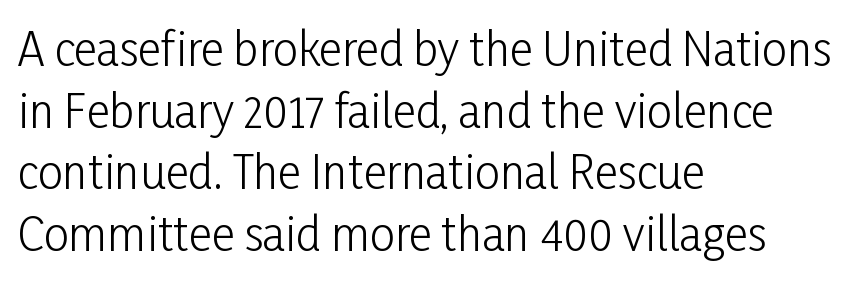
The image shows 45 px light, condensed sans-serif type, upright; set left-aligned, normal line spacing (1.37x), normal letter spacing, not underlined; low stroke contrast and a medium x-height.
